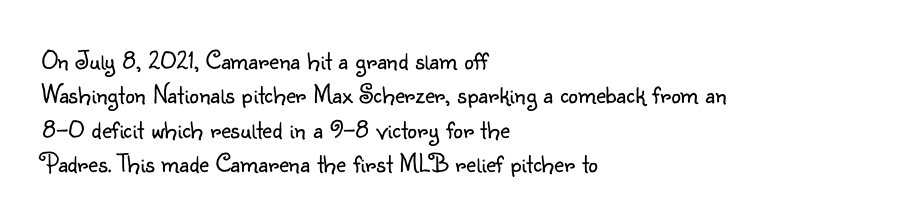
The letterforms sit at book weight or below. Honestly, the letter spacing is just normal — you wouldn't notice it. The type sits square on the baseline with zero lean. Unmarked baselines from the first word to the last. The text block is weighted toward the left margin, trailing off unevenly rightward. The designer left line spacing at the default.
